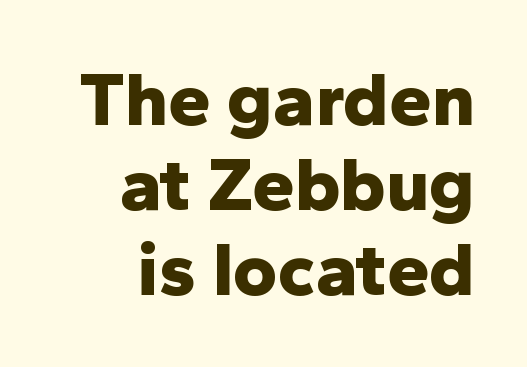
Looks like regular typesetting: each glyph gets only the width it needs. Closely set lines give the paragraph a compact silhouette. Unmarked baselines from the first word to the last. Weight check: bold — yes, fully. Visually the block forms a straight wall on the right and a jagged coastline on the left. You can tell it's not italic because the verticals are truly vertical.
